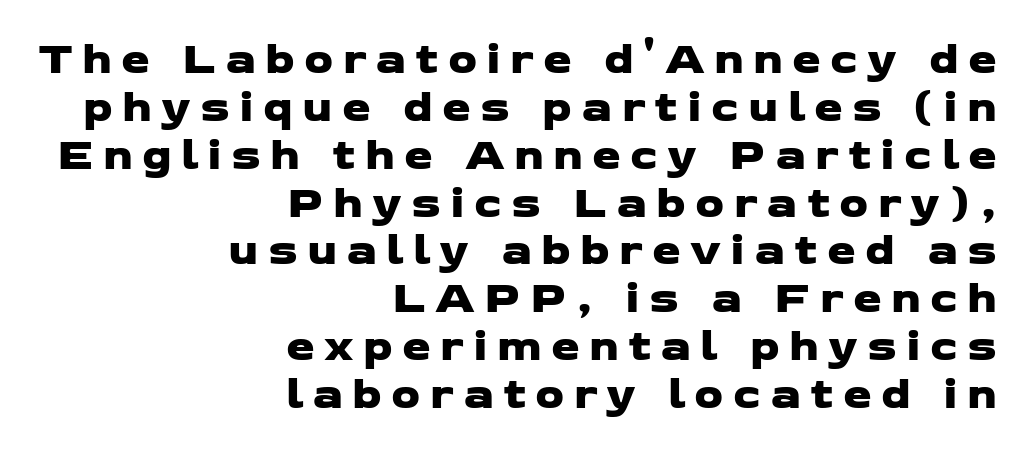
Q: Is the typeface a serif or a sans-serif typeface? A: Sans-serif.
Q: Is the text underlined? A: No.
Q: How is the paragraph aligned? A: Right-aligned.
Q: Is the spacing between letters normal or unusually wide? A: Unusually wide.
Q: Is the spacing between lines tight, normal or loose? A: Tight.
Q: Width (condensed, normal, or wide)? A: Wide.
Q: Stroke contrast? A: Low.
Q: x-height? A: Medium.
Q: Monospaced? A: No.
